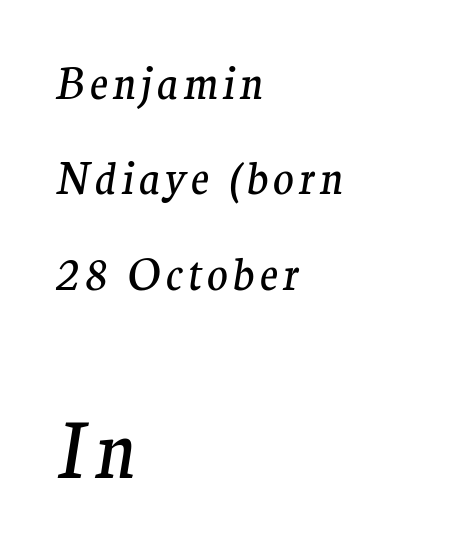
The image shows 75 px regular-weight serif type, italic (leaning right); set left-aligned, loose line spacing (2.22x), not underlined; the second (bottom) block is 1.74x larger; medium stroke contrast and a medium x-height.
